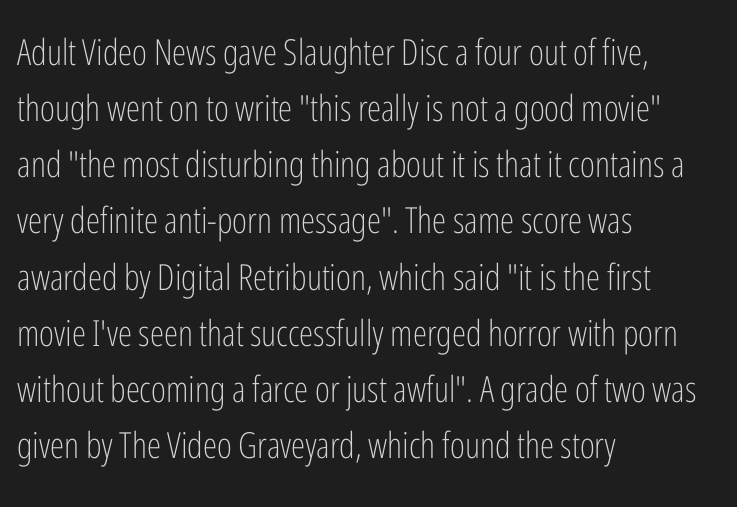
Are there feet on the stems? There aren't — it's a sans. Think of a printed novel: that variable character pitch is what you see here. Left-aligned paragraph, ragged on the right. Stroke thickness stays within the range of a standard reading face or lighter.
